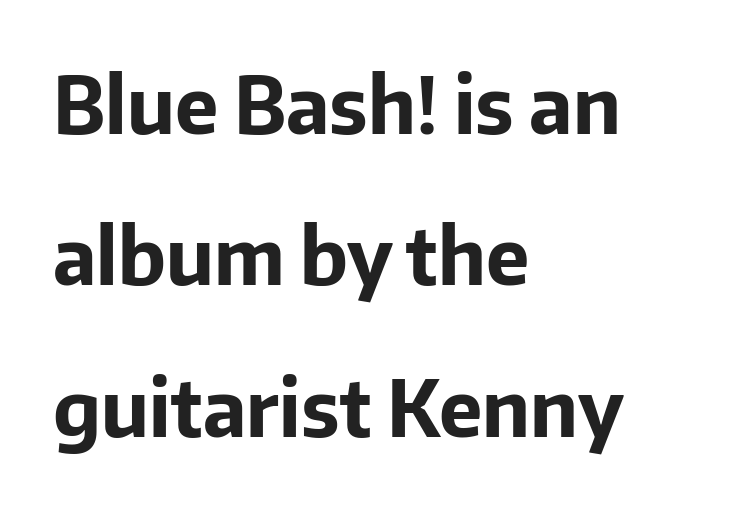
{"serif": "no", "italic": "no", "bold": "yes", "weight": "bold", "width": "normal", "stroke_contrast": "low", "x_height": "medium", "monospaced": "no", "underline": "no", "align": "left", "line_spacing": "loose", "line_spacing_ratio": 1.94, "letter_spacing": "normal", "letter_spacing_em": 0.0, "glyph_px": 78}
